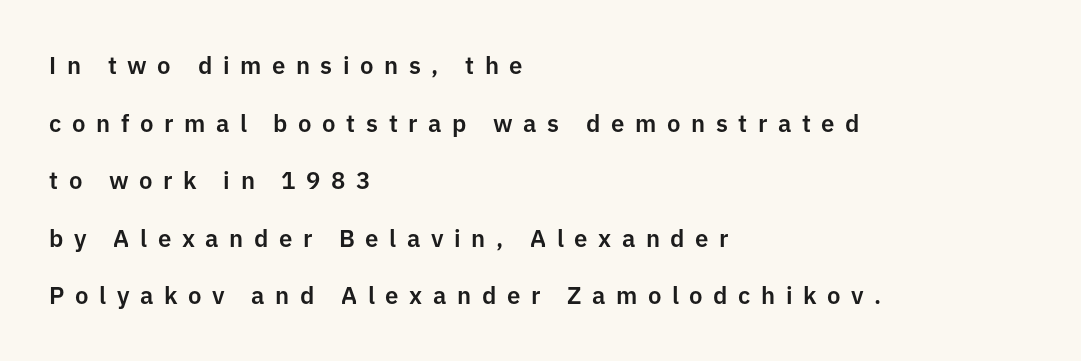
The image shows 24 px text type, upright; set left-aligned, loose line spacing (2.4x), unusually wide letter spacing (+0.44 em), not underlined.
